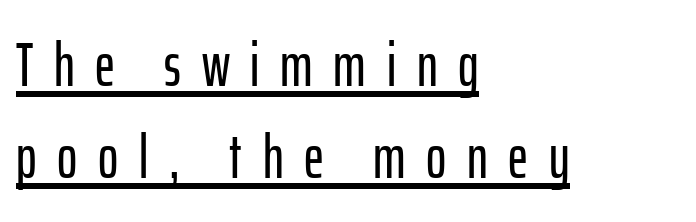
The image shows 61 px condensed sans-serif type, upright; set left-aligned, normal line spacing (1.51x), unusually wide letter spacing (+0.34 em), underlined; low stroke contrast and a medium x-height.
